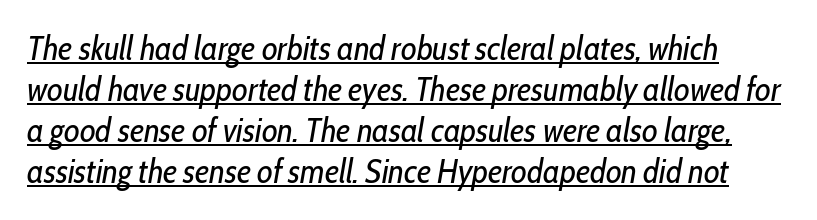
{"italic": "yes", "lean": "right", "slant_degrees": 10, "bold": "no", "weight": "regular", "width": "condensed", "stroke_contrast": "low", "x_height": "medium", "monospaced": "no", "underline": "yes", "line_spacing_ratio": 1.21, "letter_spacing": "normal", "letter_spacing_em": 0.0, "glyph_px": 34}
